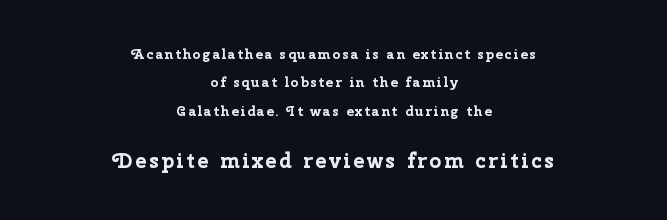
The font is running at its bold setting. Notice how the stems are strictly vertical — no italics here. The paragraph has two soft edges and a firm central axis. The passage shown stacks its lines with a broad gap.
